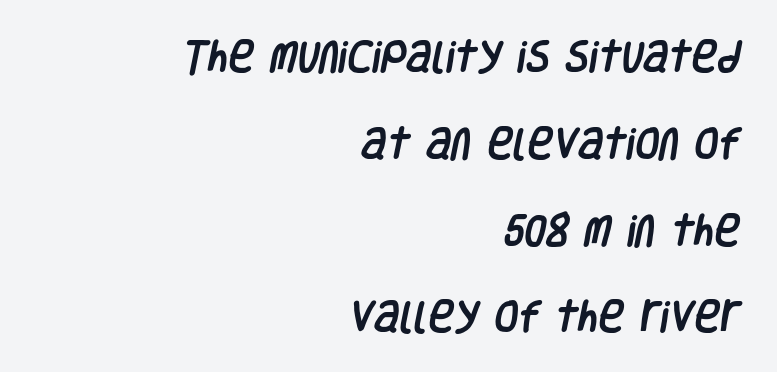
Q: Is the typeface a serif or a sans-serif typeface? A: Sans-serif.
Q: Is the text underlined? A: No.
Q: How is the paragraph aligned? A: Right-aligned.
Q: Is the spacing between letters normal or unusually wide? A: Normal.
Q: Is the spacing between lines tight, normal or loose? A: Loose.
Q: Width (condensed, normal, or wide)? A: Condensed.
Q: Stroke contrast? A: Low.
Q: x-height? A: Large.
Q: Monospaced? A: No.
